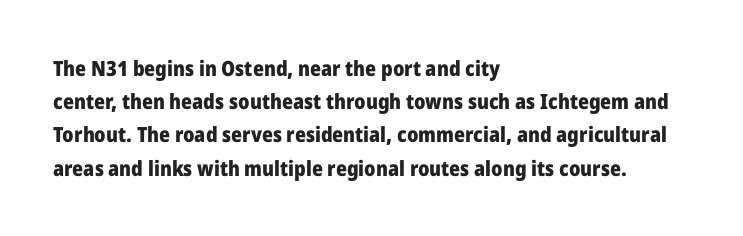
Q: Is the text bold? A: Yes.
Q: Is the text italic (slanted)? A: No, it is upright.
Q: Is the text underlined? A: No.
Q: How is the paragraph aligned? A: Left-aligned.
Q: Is the spacing between letters normal or unusually wide? A: Normal.
Q: Is the spacing between lines tight, normal or loose? A: Normal.
